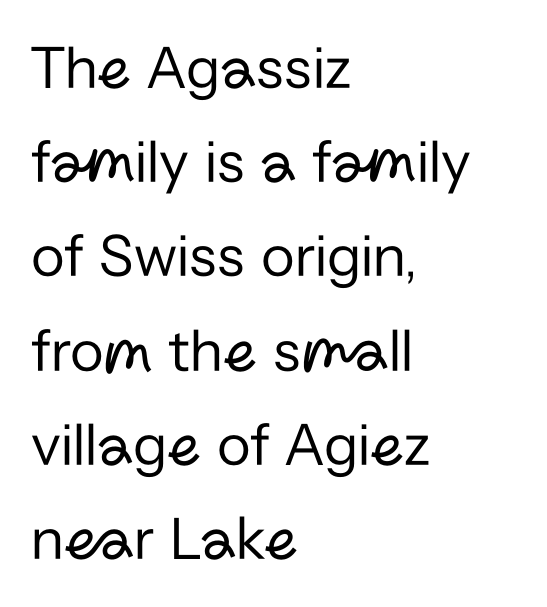
Q: Is the text bold? A: No.
Q: Is the text italic (slanted)? A: No, it is upright.
Q: Is the typeface a serif or a sans-serif typeface? A: Sans-serif.
Q: Is the text underlined? A: No.
Q: How is the paragraph aligned? A: Left-aligned.
Q: Is the spacing between letters normal or unusually wide? A: Normal.
Q: Is the spacing between lines tight, normal or loose? A: Normal.
Q: Width (condensed, normal, or wide)? A: Normal.
Q: Stroke contrast? A: Low.
Q: x-height? A: Medium.
Q: Monospaced? A: No.
